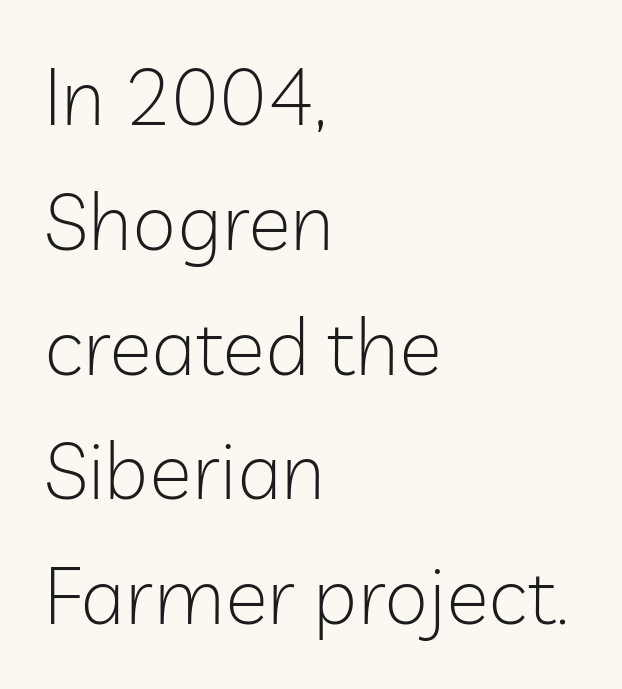
Q: Is the text bold? A: No.
Q: Is the text italic (slanted)? A: No, it is upright.
Q: Is the typeface a serif or a sans-serif typeface? A: Sans-serif.
Q: Is the text underlined? A: No.
Q: How is the paragraph aligned? A: Left-aligned.
Q: Is the spacing between letters normal or unusually wide? A: Normal.
Q: Is the spacing between lines tight, normal or loose? A: Normal.
Q: Width (condensed, normal, or wide)? A: Normal.
Q: Stroke contrast? A: Low.
Q: x-height? A: Medium.
Q: Monospaced? A: No.
